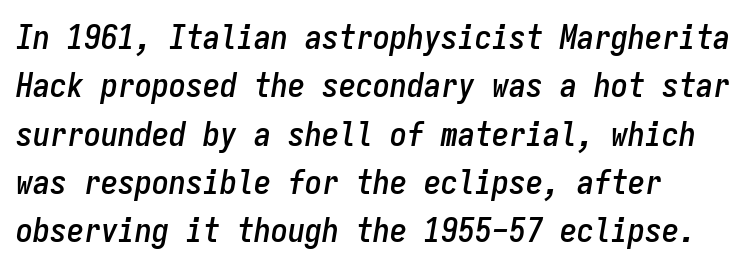
The image shows 34 px condensed type, italic (leaning right), monospaced; set left-aligned, normal line spacing (1.42x), normal letter spacing, not underlined; low stroke contrast and a medium x-height.
